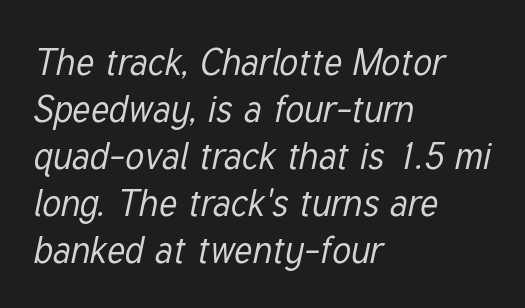
The image shows 37 px regular-weight, condensed type, italic (leaning right); set left-aligned, normal line spacing (1.27x), normal letter spacing, not underlined; low stroke contrast and a medium x-height.
